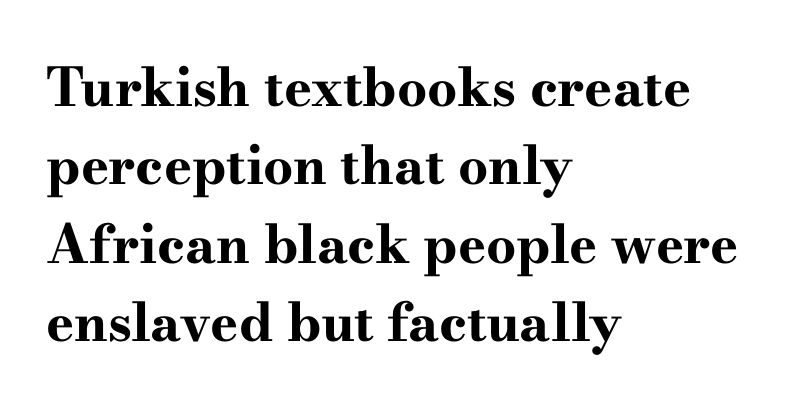
{"serif": "yes", "italic": "no", "bold": "yes", "weight": "bold", "width": "wide", "stroke_contrast": "high", "x_height": "small", "monospaced": "no", "underline": "no", "align": "left", "line_spacing": "normal", "line_spacing_ratio": 1.48, "letter_spacing": "normal", "letter_spacing_em": 0.0, "glyph_px": 53}
